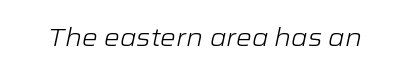
A quiet, ordinary-to-light weight characterises the typeface. A typesetter would call this zero additional tracking. The typography opts for an oblique posture over an upright one. Beneath every word, the page is bare.
